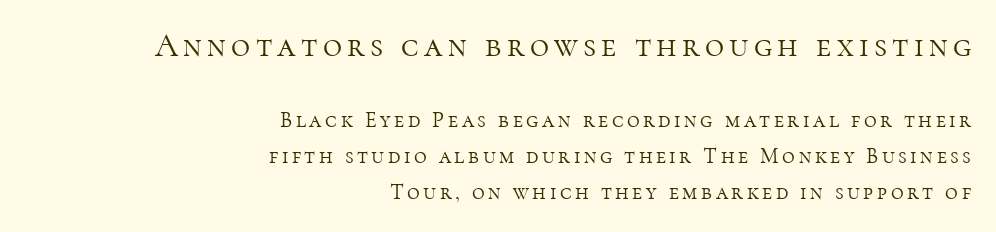
The image shows 33 px light serif type, upright; set right-aligned, normal line spacing (1.65x), not underlined; the first (top) block is 1.5x larger; high stroke contrast and a medium x-height.
